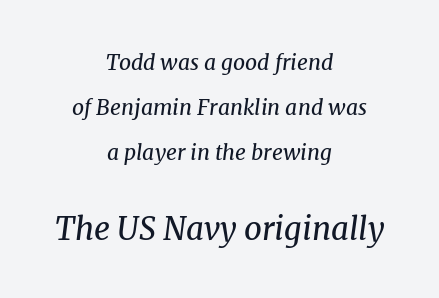
{"serif": "yes", "italic": "yes", "lean": "right", "slant_degrees": 8, "bold": "no", "weight": "regular", "width": "normal", "stroke_contrast": "medium", "x_height": "medium", "monospaced": "no", "underline": "no", "align": "center", "line_spacing": "loose", "line_spacing_ratio": 2.14, "letter_spacing": "normal", "letter_spacing_em": 0.0, "larger_block": "second", "size_ratio": 1.48, "glyph_px": 31}
